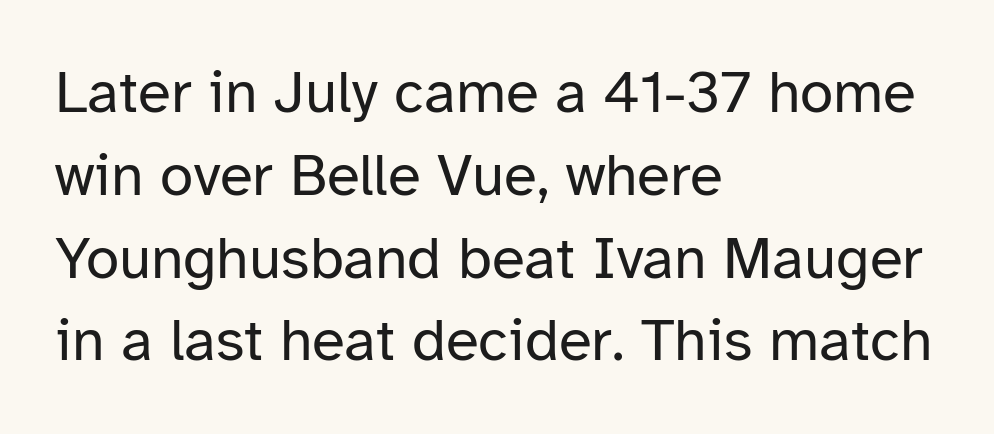
Note the varied advance widths — an 'i' is clearly narrower than an 'm'. Stems here are at most as thick as an everyday book face. The line texture is even and compact thanks to regular tracking. Compared with a centered layout, this one pins lines to the left instead. The passage shown is typeset with a sans-serif family.
